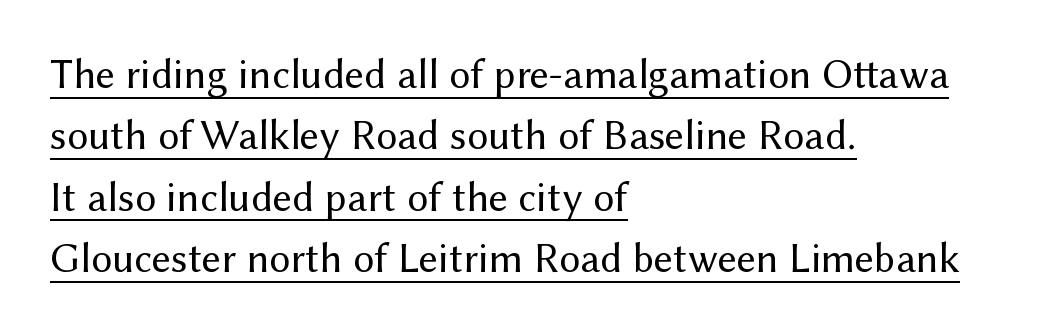
The image shows 42 px regular-weight sans-serif type, upright; set left-aligned, normal line spacing (1.46x), normal letter spacing, underlined; medium stroke contrast and a medium x-height.
